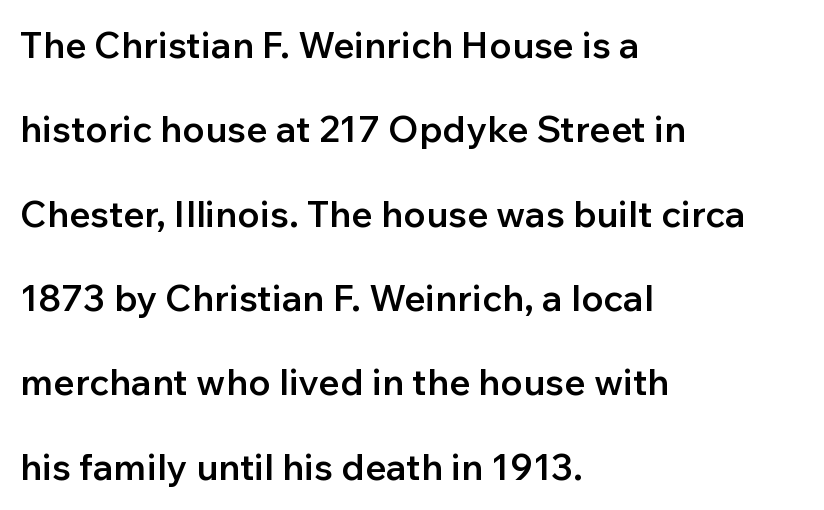
{"serif": "no", "italic": "no", "bold": "semi", "weight": "semibold", "width": "normal", "stroke_contrast": "low", "x_height": "medium", "monospaced": "no", "underline": "no", "align": "left", "line_spacing": "loose", "line_spacing_ratio": 2.28, "letter_spacing": "normal", "letter_spacing_em": 0.0, "glyph_px": 37}
